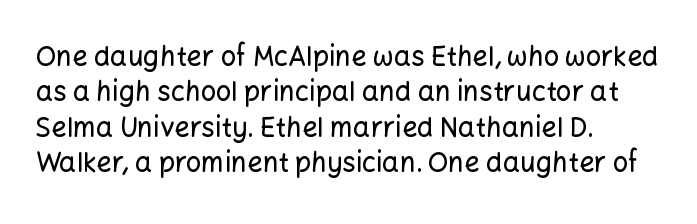
The image shows 27 px text type, upright; set left-aligned, normal line spacing (1.31x), normal letter spacing, not underlined.
